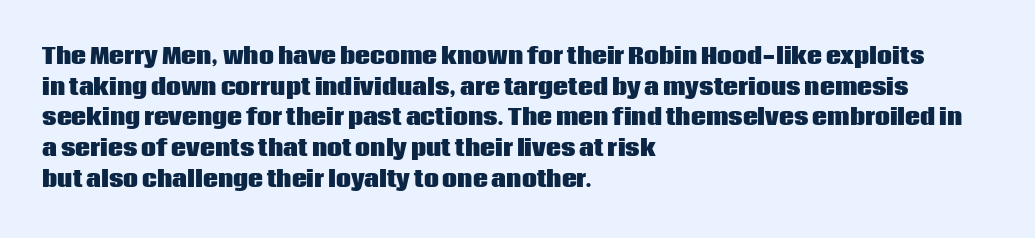
{"italic": "no", "bold": "yes", "underline": "no", "align": "left", "line_spacing": "normal", "line_spacing_ratio": 1.46, "letter_spacing": "normal", "letter_spacing_em": 0.0, "glyph_px": 21}
